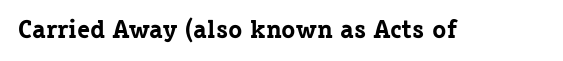
The image shows 26 px bold type, upright; set normal letter spacing, not underlined.
